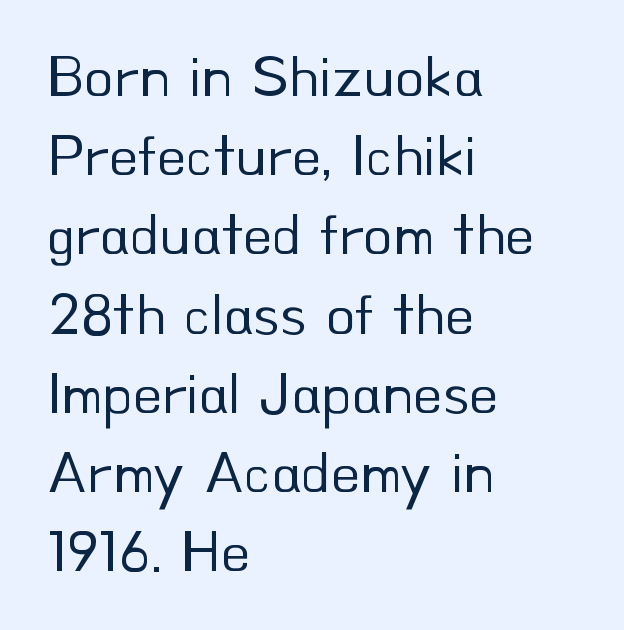
{"serif": "no", "italic": "no", "bold": "no", "weight": "regular", "width": "normal", "stroke_contrast": "low", "x_height": "small", "monospaced": "no", "underline": "no", "align": "left", "line_spacing": "normal", "line_spacing_ratio": 1.32, "letter_spacing": "normal", "letter_spacing_em": 0.0, "glyph_px": 60}
